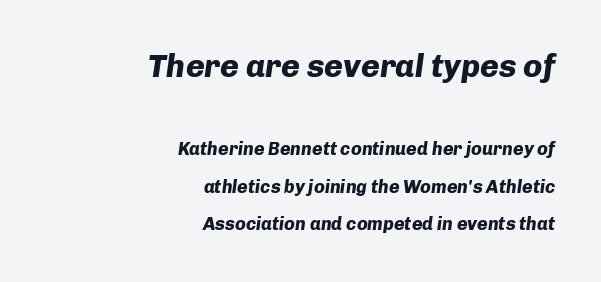
The face used here appears at its bigger size in the upper chunk. Heft: maximum for text — a bold. The letters are slanted; this is an italic face. How are the letters spaced? Ordinarily, with no added tracking. The glyphs are unaccompanied by any horizontal stroke below them. One-word summary of the alignment: right.
